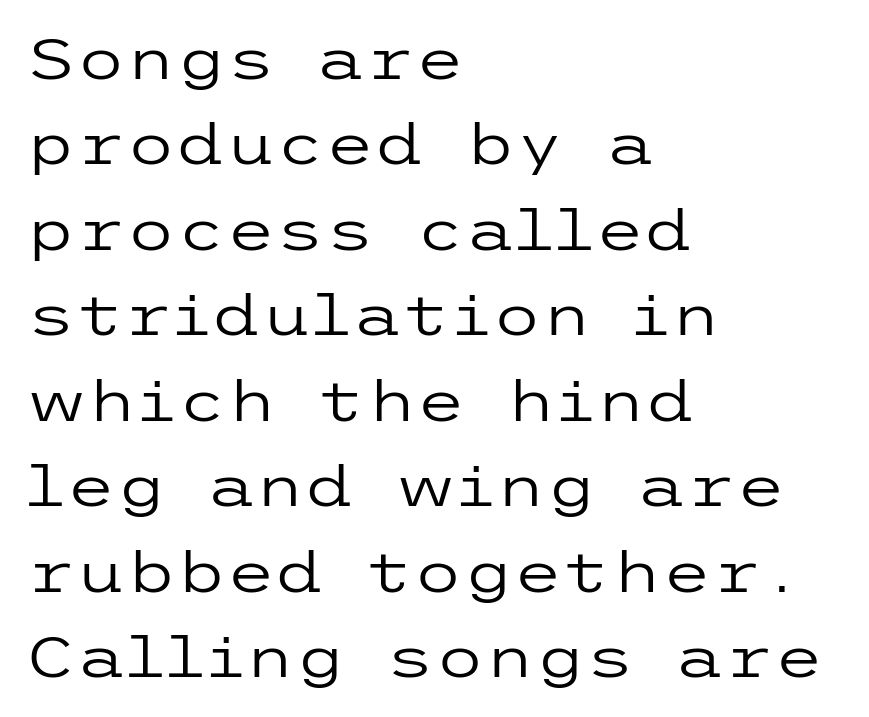
{"serif": "no", "italic": "no", "bold": "no", "weight": "regular", "width": "wide", "stroke_contrast": "low", "x_height": "medium", "underline": "no", "align": "left", "line_spacing": "normal", "line_spacing_ratio": 1.5, "letter_spacing": "normal", "letter_spacing_em": 0.0, "glyph_px": 57}
